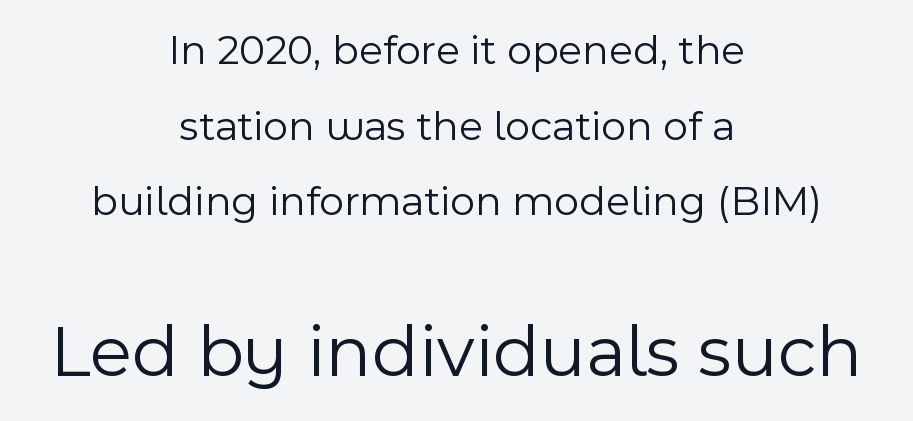
Caption: upper text group reduced, lower text group enlarged. A typesetter would label this face a sans. Character widths vary here, with narrow letters taking less room than wide ones. The setting favours the middle, as headings and verse often do. The foot of each line stays bare and open. Italic? Not at all — the glyphs are vertical.
